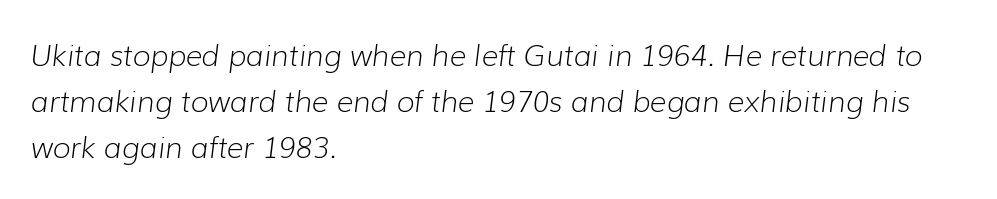
Q: Is the text bold? A: No.
Q: Is the text italic (slanted)? A: Yes, it leans right by about 7 degrees.
Q: Is the text underlined? A: No.
Q: How is the paragraph aligned? A: Left-aligned.
Q: Is the spacing between letters normal or unusually wide? A: Normal.
Q: Is the spacing between lines tight, normal or loose? A: Normal.
Q: Width (condensed, normal, or wide)? A: Normal.
Q: Stroke contrast? A: Low.
Q: x-height? A: Medium.
Q: Monospaced? A: No.
